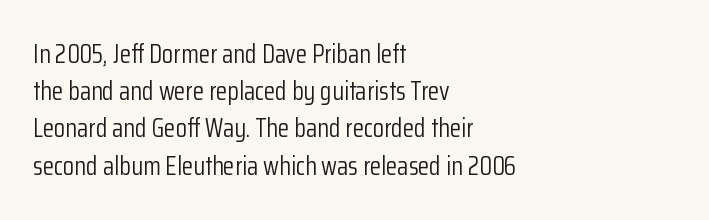
Q: Is the text bold? A: No.
Q: Is the text italic (slanted)? A: No, it is upright.
Q: Is the text underlined? A: No.
Q: How is the paragraph aligned? A: Left-aligned.
Q: Is the spacing between letters normal or unusually wide? A: Normal.
Q: Is the spacing between lines tight, normal or loose? A: Normal.
